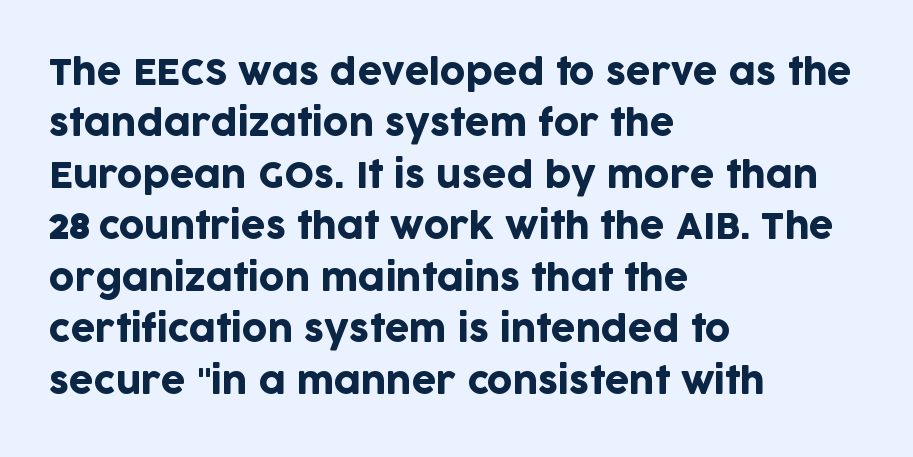
{"serif": "no", "italic": "no", "width": "normal", "stroke_contrast": "low", "x_height": "large", "monospaced": "no", "underline": "no", "align": "left", "line_spacing": "normal", "line_spacing_ratio": 1.47, "letter_spacing": "normal", "letter_spacing_em": 0.0, "glyph_px": 35}
